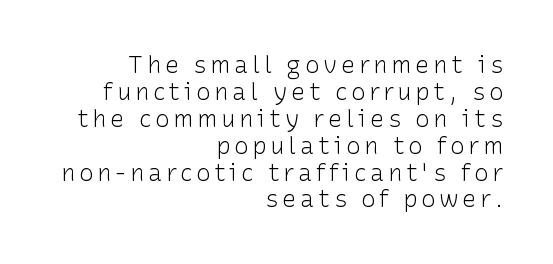
Q: Is the text bold? A: No.
Q: Is the text italic (slanted)? A: No, it is upright.
Q: Is the text underlined? A: No.
Q: How is the paragraph aligned? A: Right-aligned.
Q: Is the spacing between lines tight, normal or loose? A: Tight.
